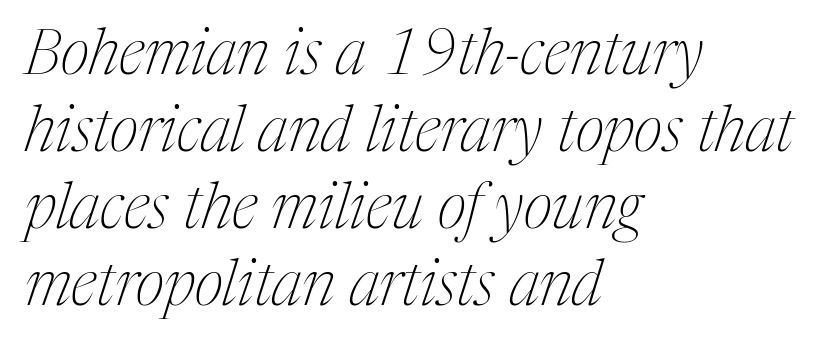
Q: Is the text bold? A: No.
Q: Is the text italic (slanted)? A: Yes, it leans right by about 17 degrees.
Q: Is the typeface a serif or a sans-serif typeface? A: Serif.
Q: Is the text underlined? A: No.
Q: How is the paragraph aligned? A: Left-aligned.
Q: Is the spacing between letters normal or unusually wide? A: Normal.
Q: Width (condensed, normal, or wide)? A: Condensed.
Q: Stroke contrast? A: Medium.
Q: x-height? A: Medium.
Q: Monospaced? A: No.
